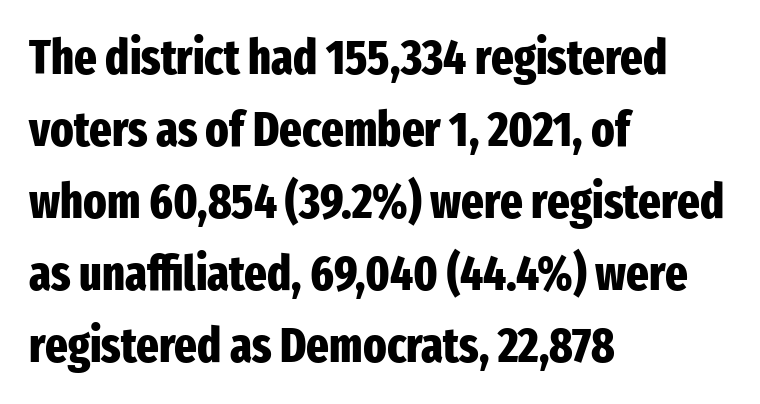
Q: Is the text bold? A: Yes.
Q: Is the text italic (slanted)? A: No, it is upright.
Q: Is the typeface a serif or a sans-serif typeface? A: Sans-serif.
Q: Is the text underlined? A: No.
Q: How is the paragraph aligned? A: Left-aligned.
Q: Is the spacing between letters normal or unusually wide? A: Normal.
Q: Is the spacing between lines tight, normal or loose? A: Normal.
Q: Width (condensed, normal, or wide)? A: Condensed.
Q: Stroke contrast? A: Low.
Q: x-height? A: Medium.
Q: Monospaced? A: No.
